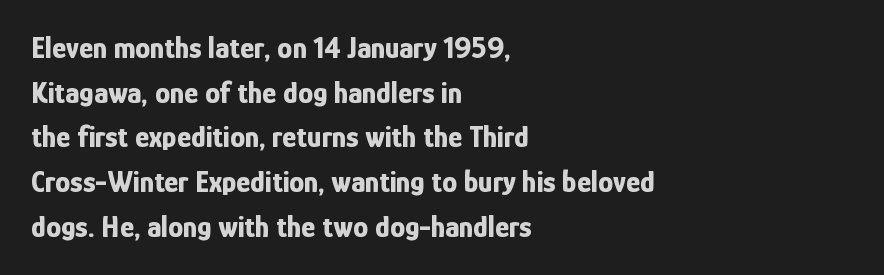
Type style note: lacks serifs. A typesetter would call this proportional, since set widths differ per character. Designer's note — italics off, roman on. Weight check: bold — yes, fully. This sample keeps an unexceptional amount of space between lines.
